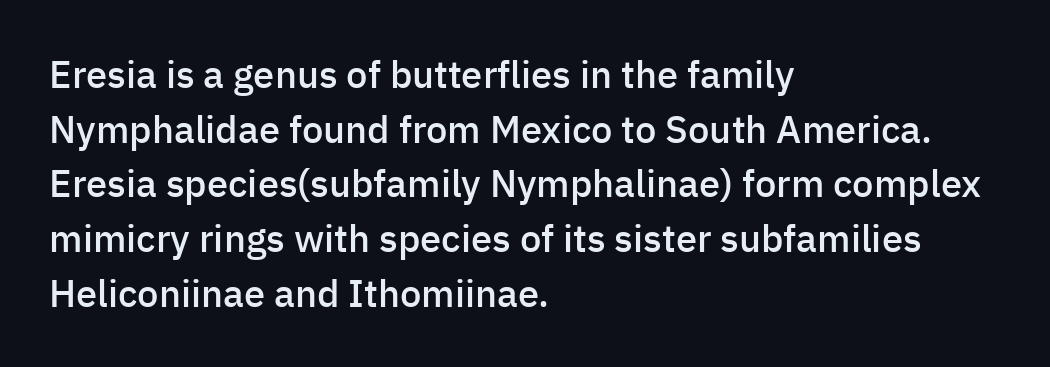
{"serif": "no", "italic": "no", "bold": "semi", "weight": "semibold", "width": "normal", "stroke_contrast": "low", "x_height": "medium", "monospaced": "no", "underline": "no", "align": "left", "line_spacing": "normal", "line_spacing_ratio": 1.44, "letter_spacing": "normal", "letter_spacing_em": 0.0, "glyph_px": 38}
